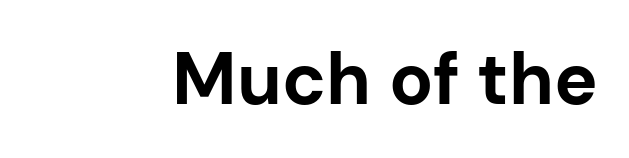
Q: Is the text bold? A: Yes.
Q: Is the text italic (slanted)? A: No, it is upright.
Q: Is the typeface a serif or a sans-serif typeface? A: Sans-serif.
Q: Is the text underlined? A: No.
Q: Is the spacing between letters normal or unusually wide? A: Normal.
Q: Width (condensed, normal, or wide)? A: Normal.
Q: Stroke contrast? A: Low.
Q: x-height? A: Medium.
Q: Monospaced? A: No.
